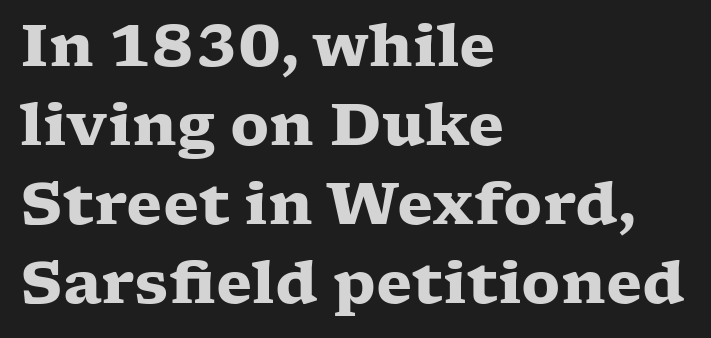
{"serif": "yes", "italic": "no", "bold": "yes", "weight": "heavy", "width": "wide", "stroke_contrast": "low", "x_height": "medium", "monospaced": "no", "underline": "no", "align": "left", "line_spacing": "normal", "line_spacing_ratio": 1.34, "letter_spacing": "normal", "letter_spacing_em": 0.0, "glyph_px": 59}
